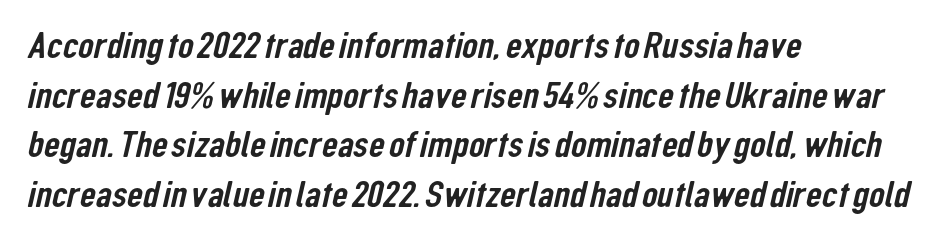
Looks like regular typesetting: each glyph gets only the width it needs. What kind of face is this? One without serifs — a sans. Notice how the passage keeps a crisp vertical edge on the left only. The letters sit at their default tracking, neither squeezed nor spread. Clear beneath every line of the passage. The rendering uses a moderate line-height, typical for paragraphs.
